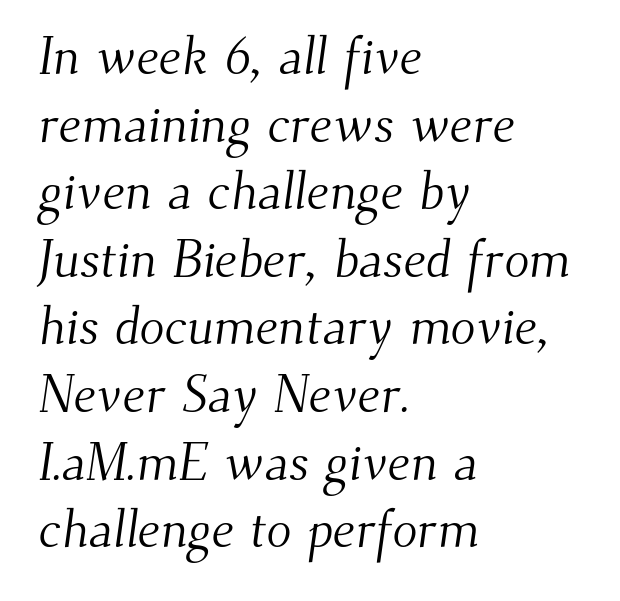
The characters are drawn with everyday or finer stroke widths. This rendering features lettering with no underline. In terms of letterform style, serifs are clearly present. Nobody touched the tracking dial on this one. You could not count columns in this text — the font is proportionally spaced.
